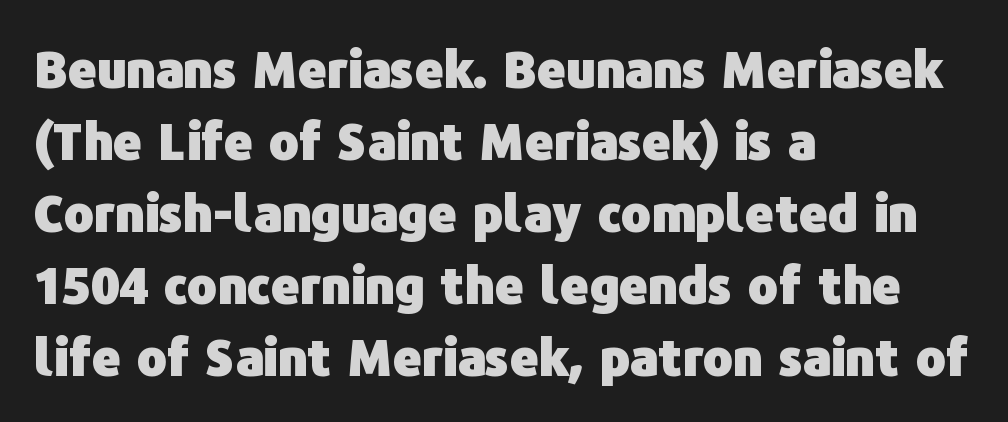
Vertically, the passage feels balanced, rows spaced as you'd expect. The letters advance in unequal steps, a hallmark of proportional type. There is no visible air inserted between adjacent glyphs. Quick note: underline off.
